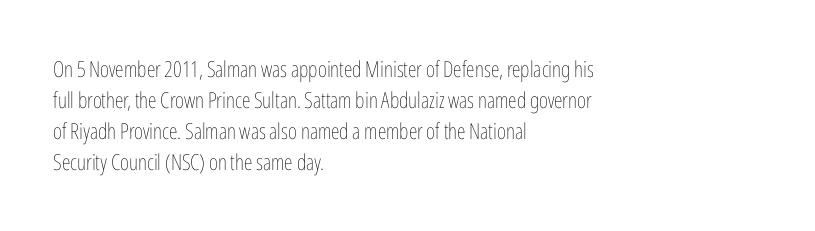
{"italic": "no", "bold": "no", "underline": "no", "align": "left", "line_spacing": "normal", "line_spacing_ratio": 1.41, "letter_spacing": "normal", "letter_spacing_em": 0.0, "glyph_px": 22}
